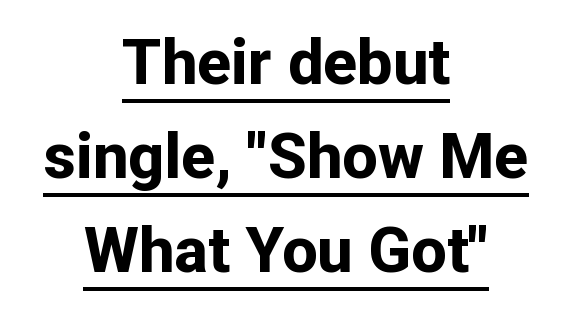
Q: Is the text bold? A: Yes.
Q: Is the text italic (slanted)? A: No, it is upright.
Q: Is the typeface a serif or a sans-serif typeface? A: Sans-serif.
Q: Is the text underlined? A: Yes.
Q: How is the paragraph aligned? A: Centered.
Q: Is the spacing between letters normal or unusually wide? A: Normal.
Q: Is the spacing between lines tight, normal or loose? A: Normal.
Q: Width (condensed, normal, or wide)? A: Normal.
Q: Stroke contrast? A: Low.
Q: x-height? A: Medium.
Q: Monospaced? A: No.
